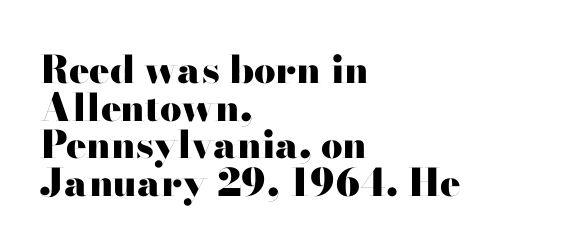
The image shows 38 px heavy, wide sans-serif type, upright; set left-aligned, tight line spacing (0.99x), normal letter spacing, not underlined; high stroke contrast and a small x-height.
